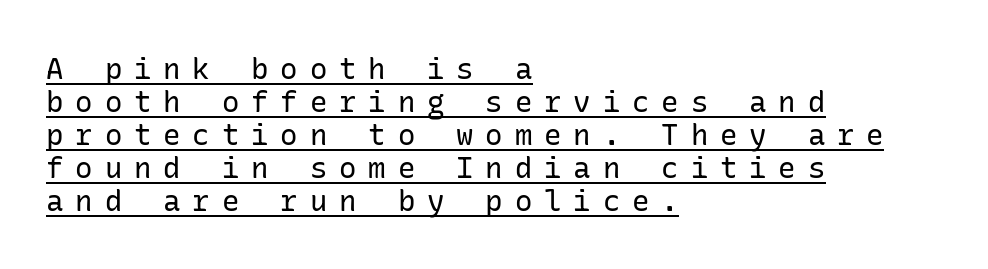
{"serif": "no", "italic": "no", "bold": "no", "weight": "regular", "width": "normal", "stroke_contrast": "low", "x_height": "medium", "underline": "yes", "align": "left", "line_spacing": "tight", "line_spacing_ratio": 1.14, "letter_spacing": "wide", "letter_spacing_em": 0.41, "glyph_px": 29}
